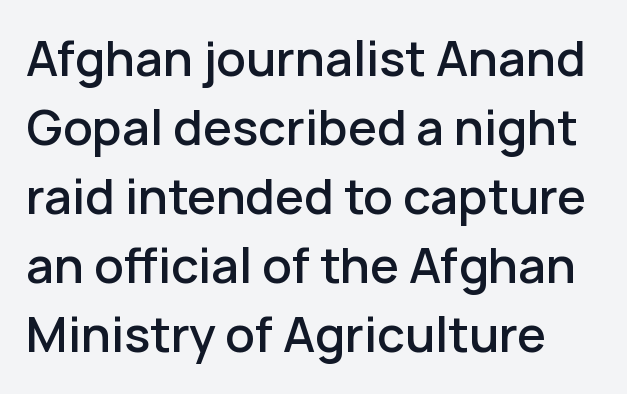
{"serif": "no", "italic": "no", "bold": "semi", "weight": "semibold", "width": "normal", "stroke_contrast": "low", "x_height": "medium", "monospaced": "no", "underline": "no", "line_spacing": "normal", "line_spacing_ratio": 1.47, "letter_spacing": "normal", "letter_spacing_em": 0.0, "glyph_px": 47}
